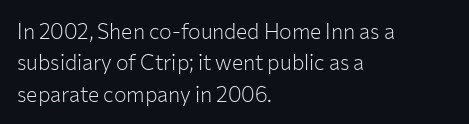
Q: Is the text bold? A: No.
Q: Is the text italic (slanted)? A: No, it is upright.
Q: Is the text underlined? A: No.
Q: How is the paragraph aligned? A: Left-aligned.
Q: Is the spacing between letters normal or unusually wide? A: Normal.
Q: Is the spacing between lines tight, normal or loose? A: Normal.
